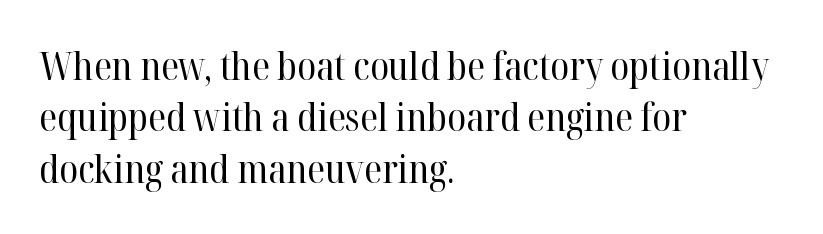
{"serif": "yes", "italic": "no", "bold": "no", "weight": "regular", "width": "normal", "stroke_contrast": "high", "x_height": "medium", "monospaced": "no", "underline": "no", "align": "left", "line_spacing": "normal", "line_spacing_ratio": 1.35, "letter_spacing": "normal", "letter_spacing_em": 0.0, "glyph_px": 38}
